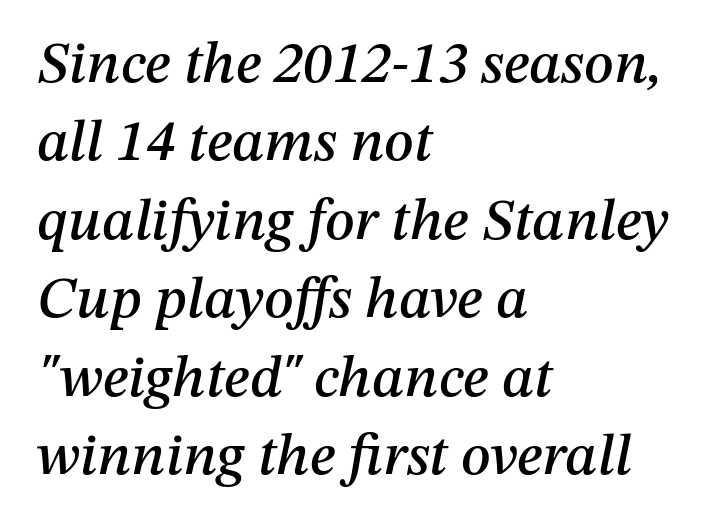
The image shows 59 px text type, italic (leaning right); set left-aligned, normal line spacing (1.33x), normal letter spacing, not underlined; medium stroke contrast and a medium x-height.
